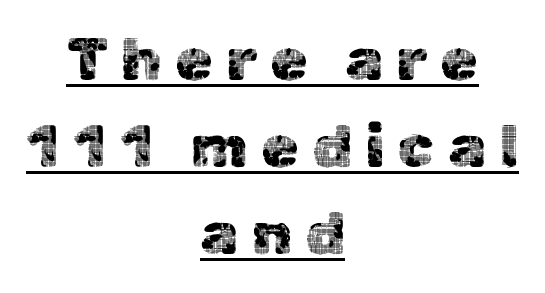
The image shows 61 px sans-serif type, upright; set centered, normal line spacing (1.43x), unusually wide letter spacing (+0.21 em), underlined; a medium x-height.
